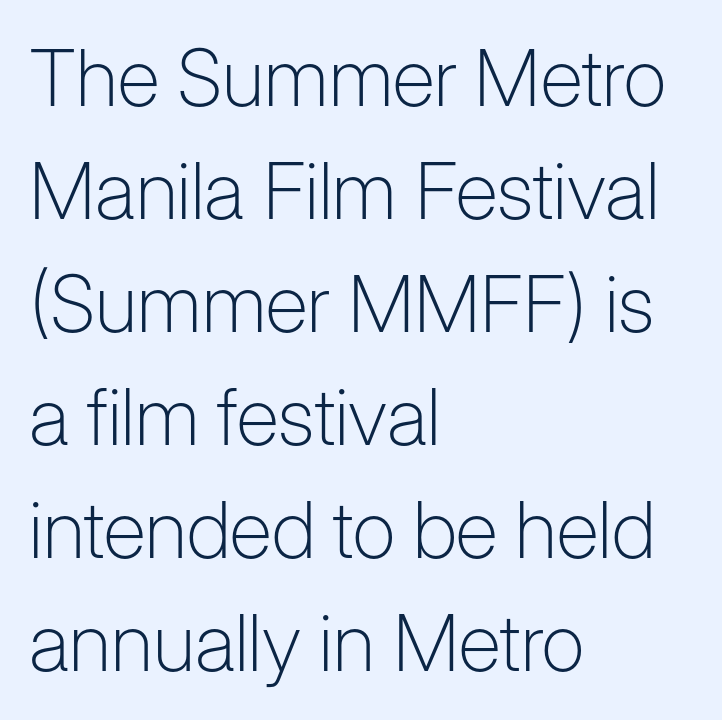
Compared with typical body copy, the letter spacing here is the same. No chunkiness to these letters — they're not bold. Compared with typical paragraphs, the rows here are spaced about the same. The typeface chosen for these lines omits serifs. Here the designer chose a conventional face with non-uniform glyph widths. Horizontal alignment here is leftward, the default for most running prose.
